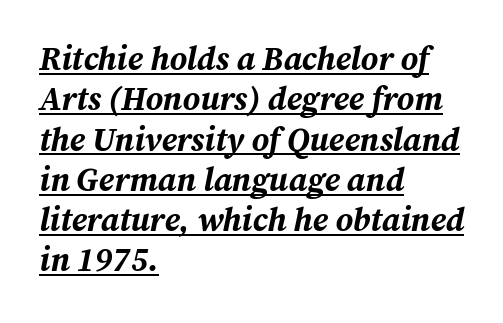
The image shows 33 px bold type, italic (leaning right); set left-aligned, line spacing 1.22x, normal letter spacing, underlined; medium stroke contrast and a medium x-height.
